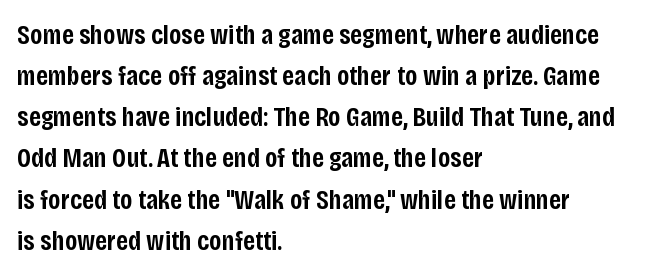
Q: Is the text bold? A: Semi-bold.
Q: Is the text italic (slanted)? A: No, it is upright.
Q: Is the typeface a serif or a sans-serif typeface? A: Sans-serif.
Q: Is the text underlined? A: No.
Q: How is the paragraph aligned? A: Left-aligned.
Q: Is the spacing between letters normal or unusually wide? A: Normal.
Q: Is the spacing between lines tight, normal or loose? A: Normal.
Q: Width (condensed, normal, or wide)? A: Condensed.
Q: Stroke contrast? A: Low.
Q: x-height? A: Large.
Q: Monospaced? A: No.
